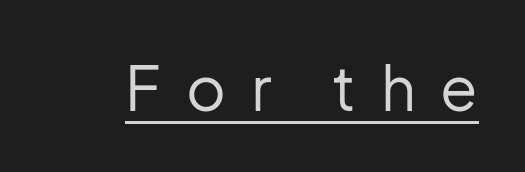
The image shows 61 px regular-weight sans-serif type, upright; set unusually wide letter spacing (+0.41 em), underlined; low stroke contrast and a medium x-height.
